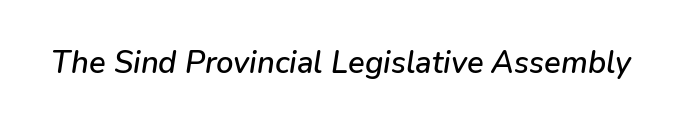
Q: Is the text italic (slanted)? A: Yes, it leans right by about 9 degrees.
Q: Is the text underlined? A: No.
Q: Is the spacing between letters normal or unusually wide? A: Normal.
Q: Width (condensed, normal, or wide)? A: Normal.
Q: Stroke contrast? A: Low.
Q: x-height? A: Medium.
Q: Monospaced? A: No.
